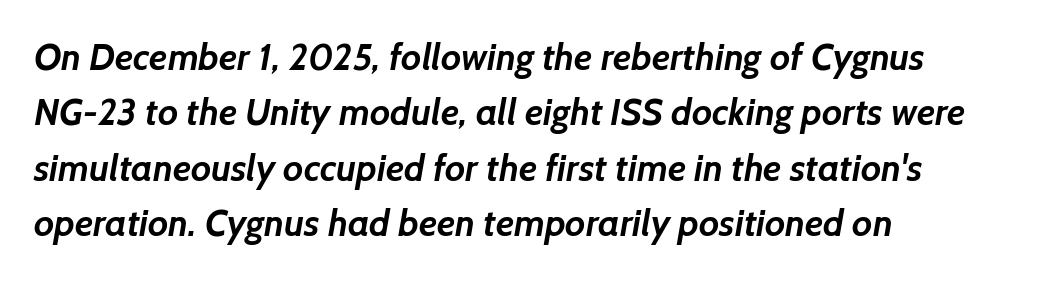
{"serif": "no", "bold": "yes", "weight": "semibold", "width": "normal", "stroke_contrast": "low", "x_height": "medium", "monospaced": "no", "underline": "no", "align": "left", "line_spacing": "normal", "line_spacing_ratio": 1.5, "letter_spacing": "normal", "letter_spacing_em": 0.0, "glyph_px": 37}
